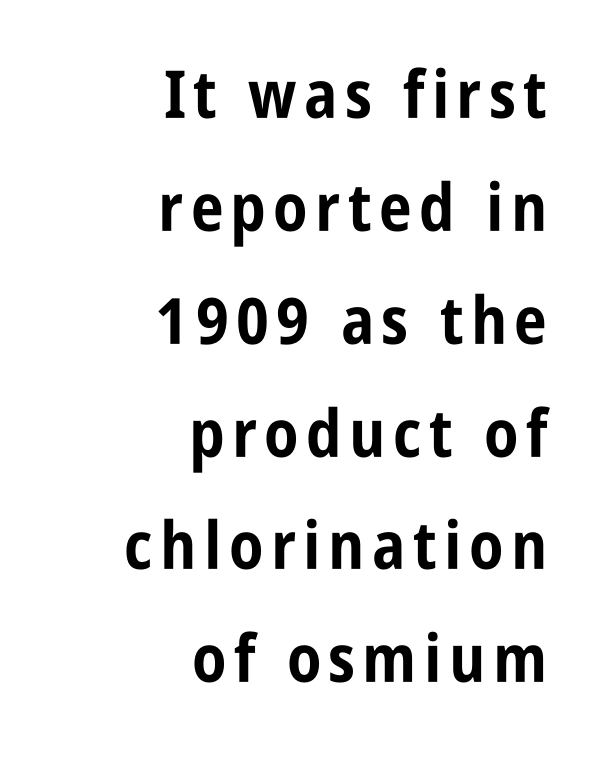
The type family on display is of the sans-serif kind. Heavy-handed strokes throughout: this text is bold. Letters rest on an invisible, unmarked baseline. Unlike italic type, these characters show no tilt at all. Think of a printed novel: that variable character pitch is what you see here.
